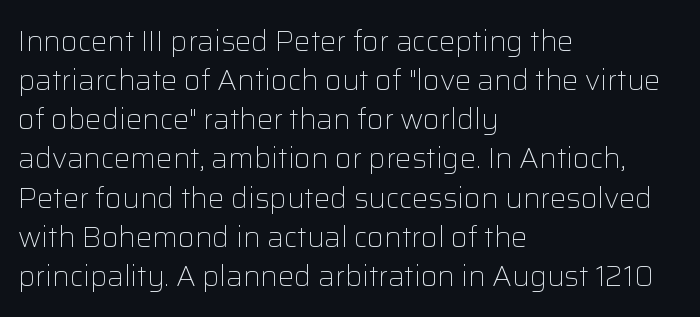
The image shows 29 px light sans-serif type, upright; set left-aligned, normal line spacing (1.35x), normal letter spacing, not underlined; low stroke contrast and a medium x-height.
